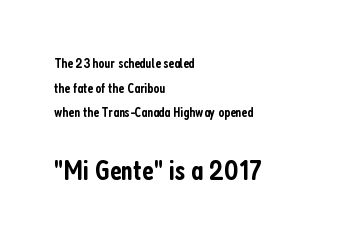
{"serif": "no", "italic": "no", "bold": "semi", "weight": "semibold", "width": "condensed", "stroke_contrast": "low", "x_height": "medium", "monospaced": "no", "underline": "no", "align": "left", "line_spacing_ratio": 1.76, "letter_spacing": "normal", "letter_spacing_em": 0.0, "larger_block": "second", "size_ratio": 2.07, "glyph_px": 29}
